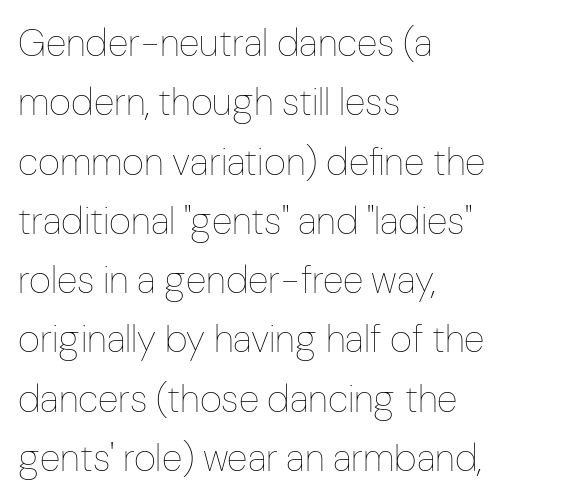
Q: Is the text bold? A: No.
Q: Is the text italic (slanted)? A: No, it is upright.
Q: Is the text underlined? A: No.
Q: How is the paragraph aligned? A: Left-aligned.
Q: Is the spacing between letters normal or unusually wide? A: Normal.
Q: Is the spacing between lines tight, normal or loose? A: Normal.
Q: Width (condensed, normal, or wide)? A: Condensed.
Q: Stroke contrast? A: Low.
Q: x-height? A: Medium.
Q: Monospaced? A: No.
